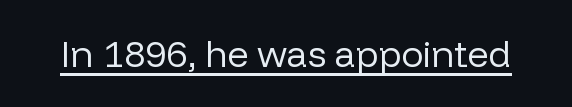
The image shows 37 px regular-weight sans-serif type, upright; set normal letter spacing, underlined; low stroke contrast and a medium x-height.
